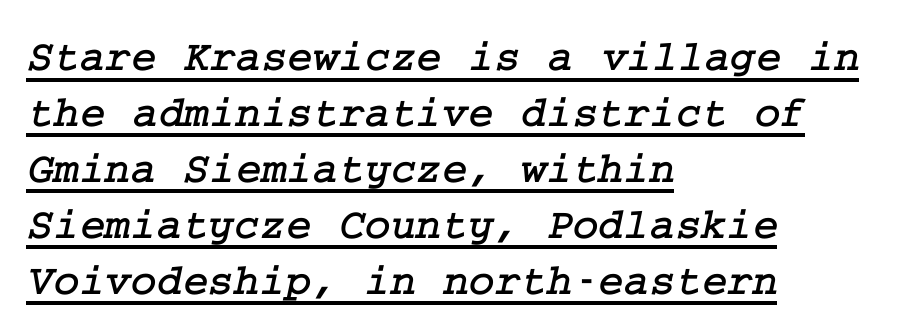
The image shows 44 px serif type; set left-aligned, normal line spacing (1.27x), normal letter spacing, underlined; low stroke contrast and a medium x-height.
